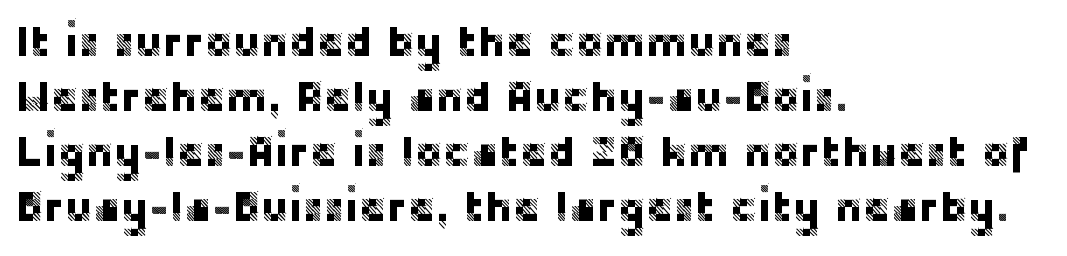
Q: Is the text italic (slanted)? A: No, it is upright.
Q: Is the typeface a serif or a sans-serif typeface? A: Sans-serif.
Q: Is the text underlined? A: No.
Q: How is the paragraph aligned? A: Left-aligned.
Q: Is the spacing between letters normal or unusually wide? A: Normal.
Q: Is the spacing between lines tight, normal or loose? A: Normal.
Q: Width (condensed, normal, or wide)? A: Normal.
Q: Stroke contrast? A: Low.
Q: x-height? A: Large.
Q: Monospaced? A: No.
